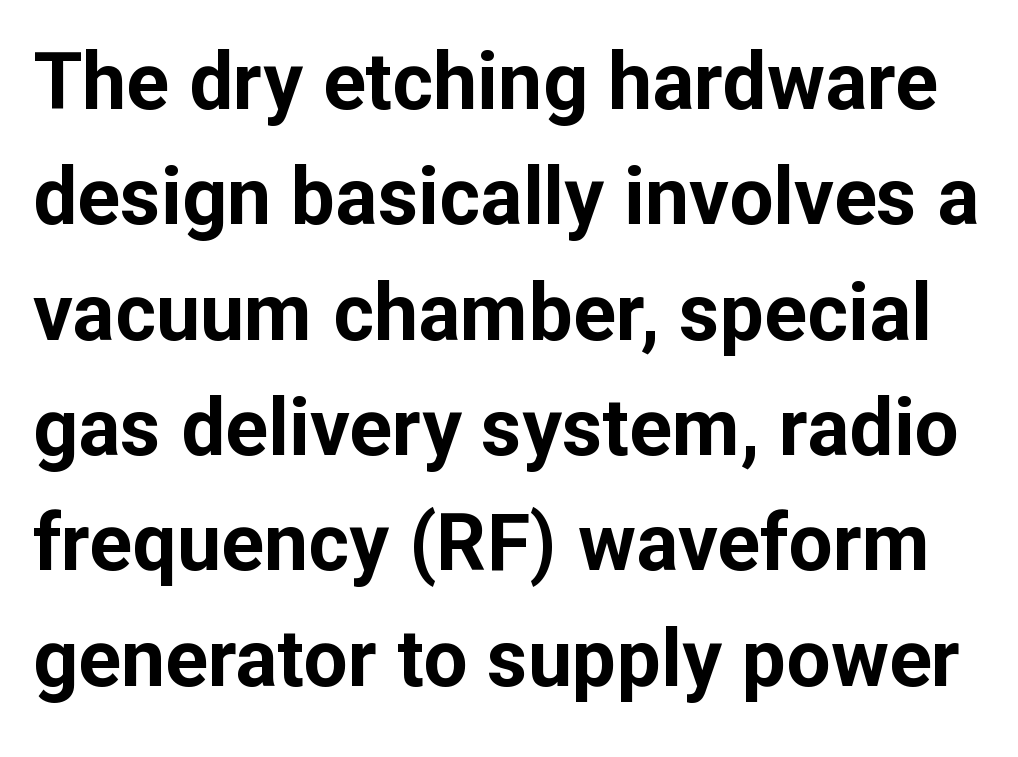
{"serif": "no", "italic": "no", "bold": "yes", "weight": "bold", "width": "normal", "stroke_contrast": "low", "x_height": "medium", "monospaced": "no", "underline": "no", "line_spacing": "normal", "line_spacing_ratio": 1.46, "letter_spacing": "normal", "letter_spacing_em": 0.0, "glyph_px": 79}
